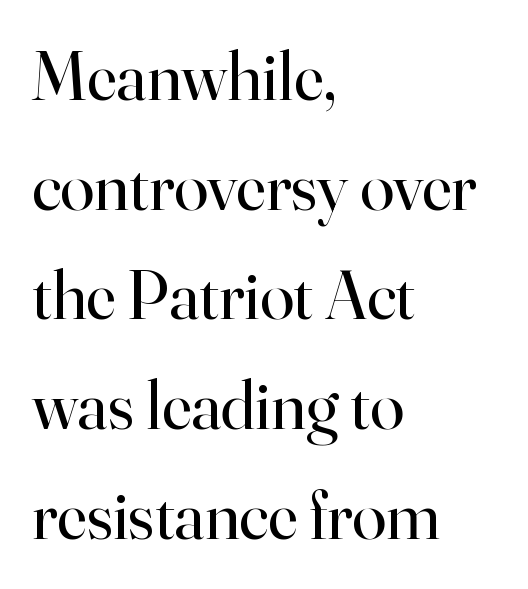
The image shows 69 px regular-weight serif type, upright; set left-aligned, normal line spacing (1.59x), normal letter spacing, not underlined; high stroke contrast and a small x-height.
